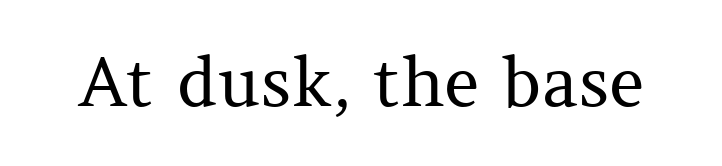
Vertical stems look standard width or narrower in stroke. The letters sit at their default tracking, neither squeezed nor spread. The rendering uses natural spacing where letterforms have individual widths. You can tell it's not italic because the verticals are truly vertical.
